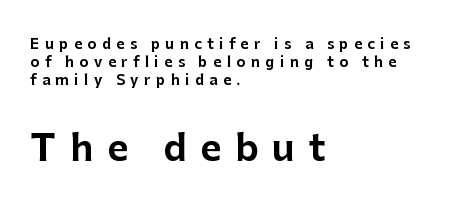
The face used here is rendered with a markedly widened letterfit. Observe the absence of serifs on each vertical stroke in this sample. Scale increases going downward across the two blocks. You could not count columns in this text — the font is proportionally spaced. The passage shown stacks its lines at a standard gap.
